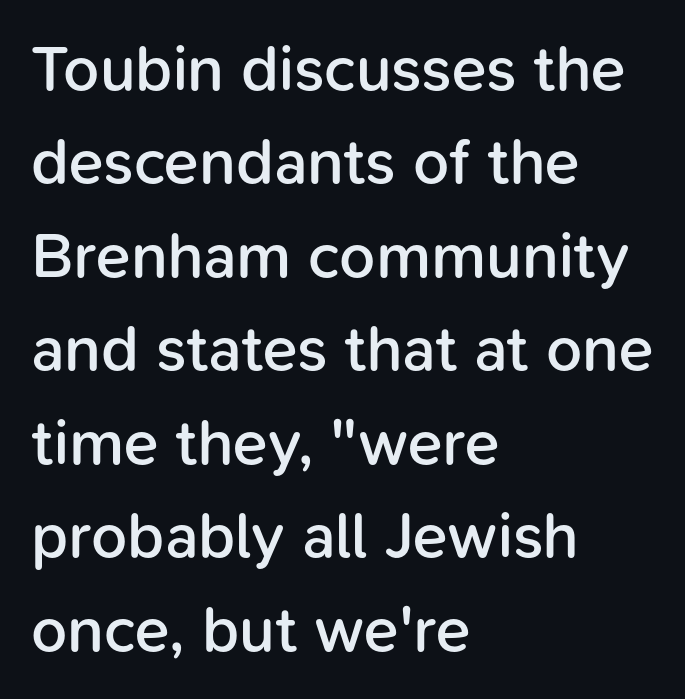
The image shows 64 px semibold sans-serif type, upright; set left-aligned, normal line spacing (1.46x), normal letter spacing, not underlined; low stroke contrast and a medium x-height.
